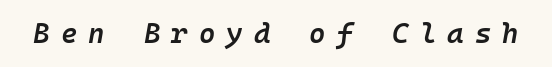
Q: Is the text bold? A: Semi-bold.
Q: Is the text italic (slanted)? A: Yes, it leans right by about 10 degrees.
Q: Is the text underlined? A: No.
Q: Is the spacing between letters normal or unusually wide? A: Unusually wide.
Q: Width (condensed, normal, or wide)? A: Normal.
Q: Stroke contrast? A: Low.
Q: x-height? A: Medium.
Q: Monospaced? A: Yes.
